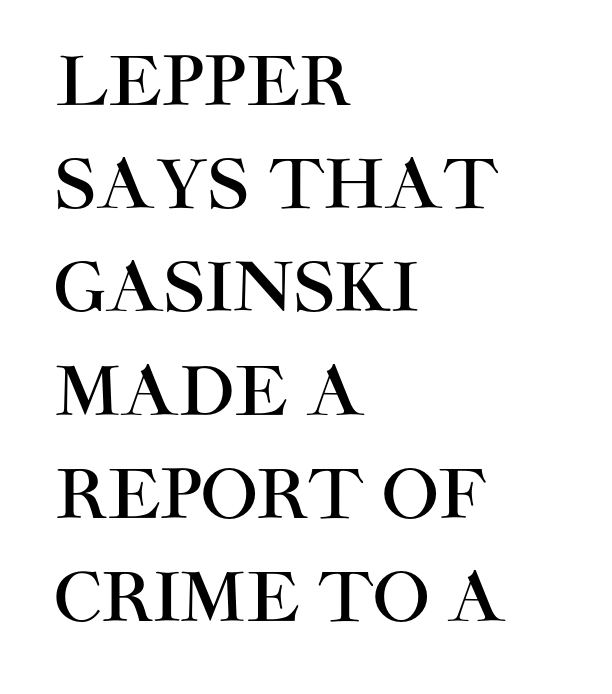
Designer's note — italics off, roman on. Letter spacing: default. Nobody drew a line under any word here. A normal amount of white space separates one row of letters from the next.
